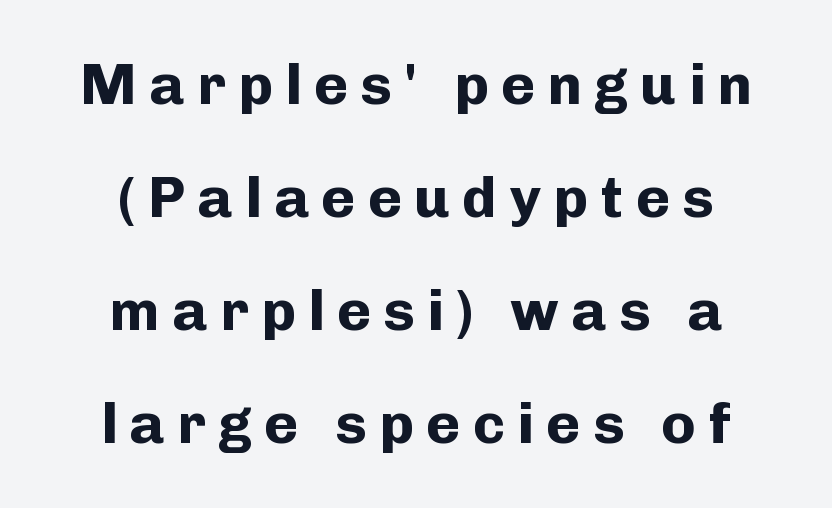
Q: Is the text bold? A: Yes.
Q: Is the text italic (slanted)? A: No, it is upright.
Q: Is the typeface a serif or a sans-serif typeface? A: Sans-serif.
Q: Is the text underlined? A: No.
Q: How is the paragraph aligned? A: Centered.
Q: Is the spacing between letters normal or unusually wide? A: Unusually wide.
Q: Is the spacing between lines tight, normal or loose? A: Loose.
Q: Width (condensed, normal, or wide)? A: Normal.
Q: Stroke contrast? A: Low.
Q: x-height? A: Medium.
Q: Monospaced? A: No.
